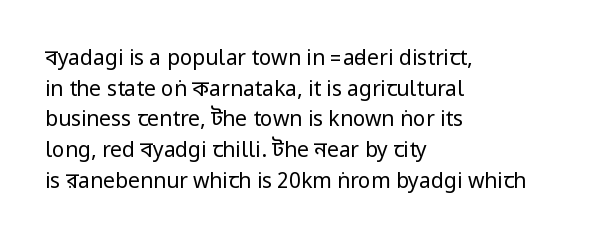
Q: Is the text bold? A: No.
Q: Is the text italic (slanted)? A: No, it is upright.
Q: Is the text underlined? A: No.
Q: How is the paragraph aligned? A: Left-aligned.
Q: Is the spacing between letters normal or unusually wide? A: Normal.
Q: Is the spacing between lines tight, normal or loose? A: Normal.
